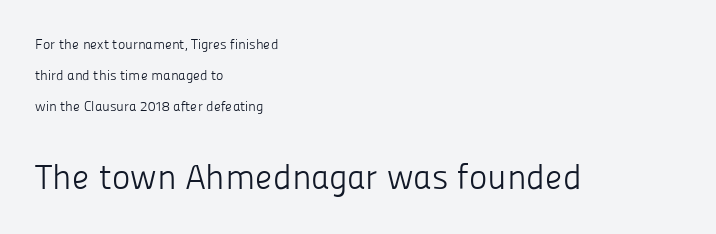
The passage is arranged the way most books set body copy — flush left. Think of a printed novel: that variable character pitch is what you see here. Nothing sits at the stroke ends, so this counts as sans-serif. The type sits square on the baseline with zero lean. Compared with a typical body face, this is equally light or lighter still. The line-height multiplier appears high, well above default.
